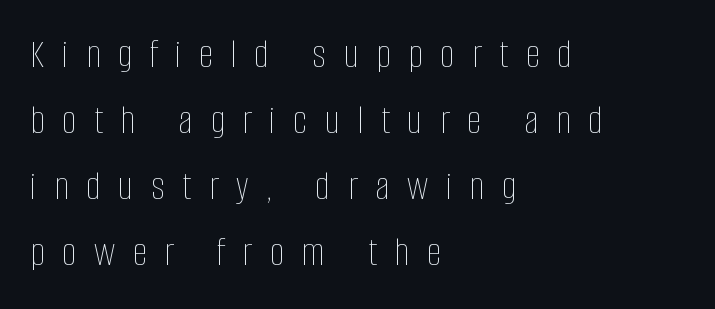
{"italic": "no", "bold": "no", "weight": "thin", "width": "condensed", "stroke_contrast": "low", "x_height": "large", "monospaced": "no", "underline": "no", "align": "left", "line_spacing": "normal", "line_spacing_ratio": 1.61, "letter_spacing": "wide", "letter_spacing_em": 0.43, "glyph_px": 41}
